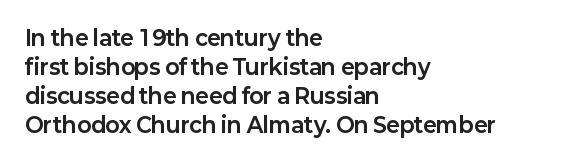
The image shows 21 px bold type, upright; set left-aligned, normal line spacing (1.38x), normal letter spacing, not underlined.
